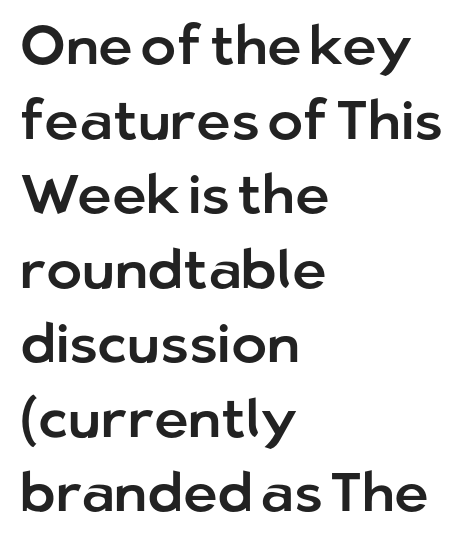
{"serif": "no", "italic": "no", "width": "normal", "stroke_contrast": "low", "x_height": "medium", "monospaced": "no", "underline": "no", "align": "left", "line_spacing": "normal", "line_spacing_ratio": 1.38, "letter_spacing": "normal", "letter_spacing_em": 0.0, "glyph_px": 54}
